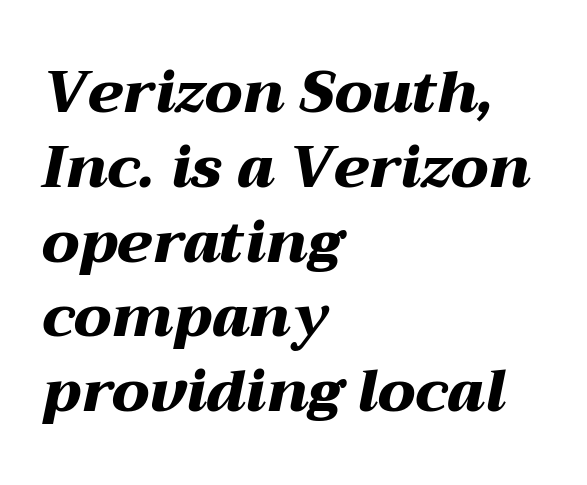
The image shows 58 px heavy, wide type, italic (leaning right); set left-aligned, normal line spacing (1.29x), normal letter spacing, not underlined; medium stroke contrast and a medium x-height.
